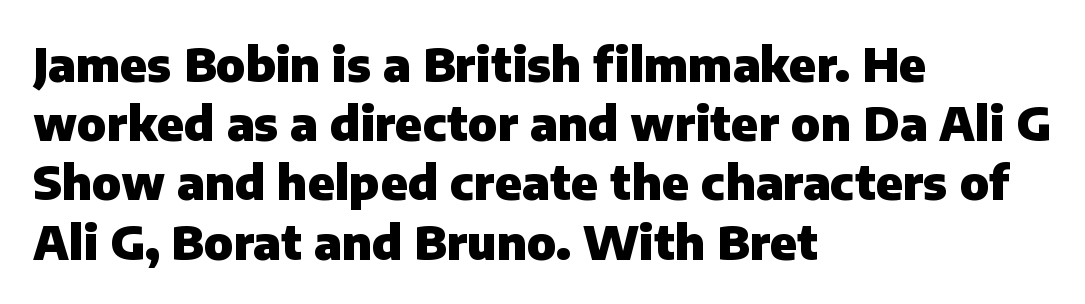
A clean baseline with only descenders dipping below it. Emphasis by weight is at full strength: bold. Looks like regular typesetting: each glyph gets only the width it needs. Teacher's note: observe the even left margin — that is flush-left alignment. It's the straight-up-and-down kind of type. The horizontal fit of the characters is conventional and even.
